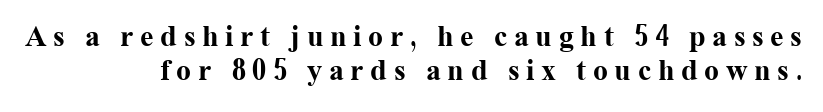
Q: Is the text bold? A: Yes.
Q: Is the text italic (slanted)? A: No, it is upright.
Q: Is the typeface a serif or a sans-serif typeface? A: Serif.
Q: Is the text underlined? A: No.
Q: How is the paragraph aligned? A: Right-aligned.
Q: Is the spacing between letters normal or unusually wide? A: Unusually wide.
Q: Is the spacing between lines tight, normal or loose? A: Tight.
Q: Width (condensed, normal, or wide)? A: Normal.
Q: Stroke contrast? A: Medium.
Q: x-height? A: Medium.
Q: Monospaced? A: No.
